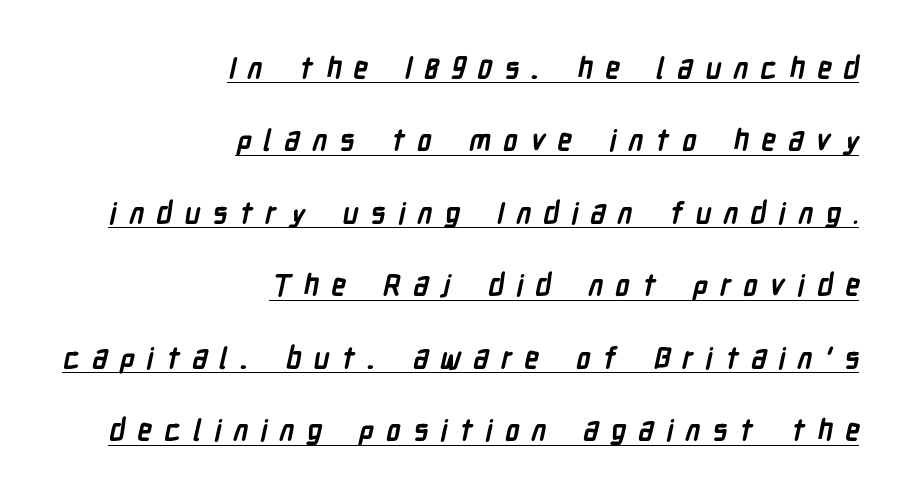
{"serif": "no", "bold": "yes", "weight": "semibold", "width": "condensed", "stroke_contrast": "low", "x_height": "medium", "monospaced": "no", "underline": "yes", "align": "right", "line_spacing": "loose", "line_spacing_ratio": 2.5, "letter_spacing": "wide", "letter_spacing_em": 0.42, "glyph_px": 29}
